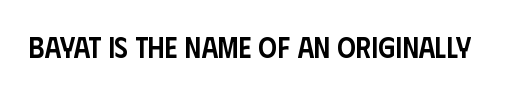
{"serif": "no", "italic": "no", "bold": "semi", "weight": "semibold", "width": "condensed", "stroke_contrast": "low", "x_height": "large", "monospaced": "no", "underline": "no", "letter_spacing": "normal", "letter_spacing_em": 0.0, "glyph_px": 29}
